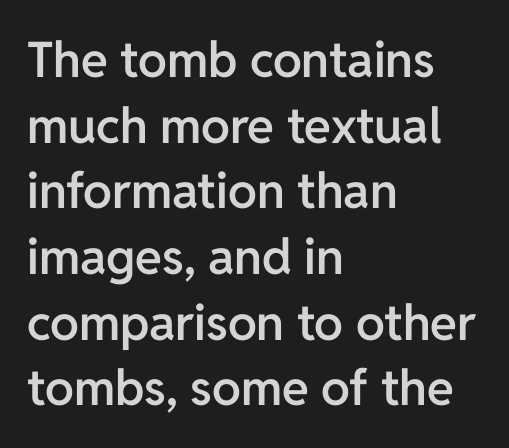
{"serif": "no", "italic": "no", "bold": "semi", "weight": "semibold", "width": "normal", "stroke_contrast": "low", "x_height": "medium", "monospaced": "no", "underline": "no", "align": "left", "line_spacing": "normal", "line_spacing_ratio": 1.34, "letter_spacing": "normal", "letter_spacing_em": 0.0, "glyph_px": 49}
